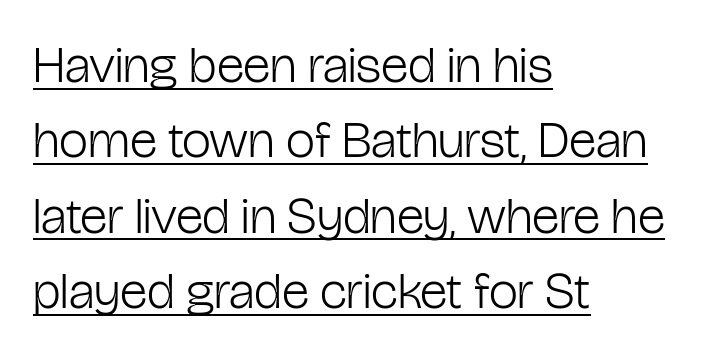
{"serif": "no", "italic": "no", "bold": "no", "weight": "light", "width": "condensed", "stroke_contrast": "low", "x_height": "medium", "monospaced": "no", "underline": "yes", "align": "left", "line_spacing": "normal", "line_spacing_ratio": 1.45, "letter_spacing": "normal", "letter_spacing_em": 0.0, "glyph_px": 52}
